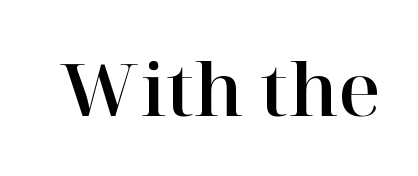
The image shows 73 px serif type, upright; set normal letter spacing, not underlined; high stroke contrast and a medium x-height.
